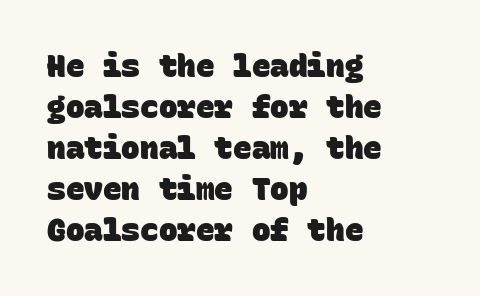
Q: Is the text bold? A: Yes.
Q: Is the typeface a serif or a sans-serif typeface? A: Sans-serif.
Q: Is the text underlined? A: No.
Q: How is the paragraph aligned? A: Left-aligned.
Q: Is the spacing between letters normal or unusually wide? A: Normal.
Q: Is the spacing between lines tight, normal or loose? A: Normal.
Q: Width (condensed, normal, or wide)? A: Normal.
Q: Stroke contrast? A: Low.
Q: x-height? A: Large.
Q: Monospaced? A: Yes.
